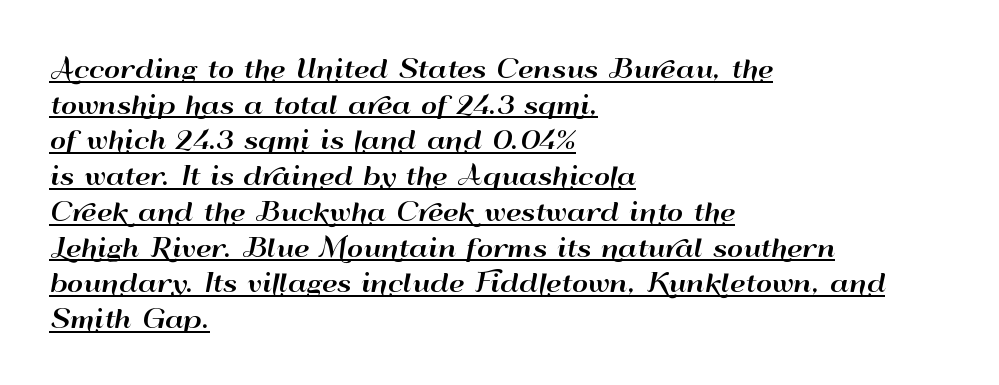
The image shows 25 px text type; set left-aligned, normal line spacing (1.43x), normal letter spacing, underlined.
